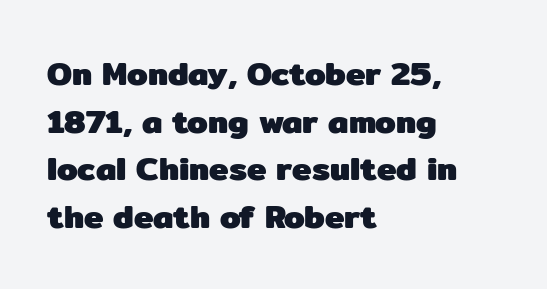
{"serif": "no", "italic": "no", "bold": "yes", "weight": "heavy", "width": "normal", "stroke_contrast": "low", "x_height": "medium", "monospaced": "no", "underline": "no", "align": "left", "line_spacing": "normal", "line_spacing_ratio": 1.44, "letter_spacing": "normal", "letter_spacing_em": 0.0, "glyph_px": 33}
